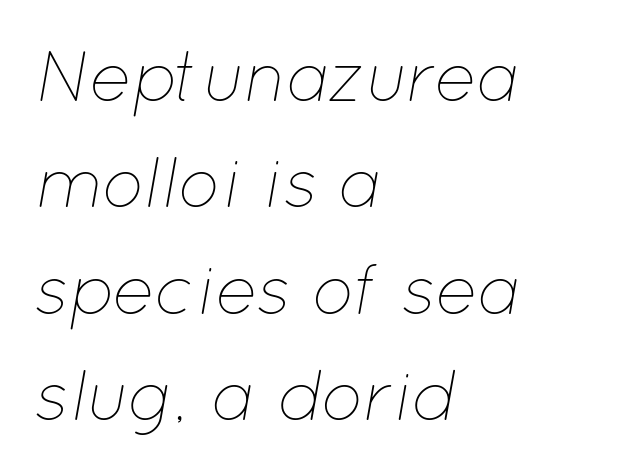
The image shows 71 px thin type, italic (leaning right); set left-aligned, normal line spacing (1.5x), normal letter spacing, not underlined; low stroke contrast and a medium x-height.
